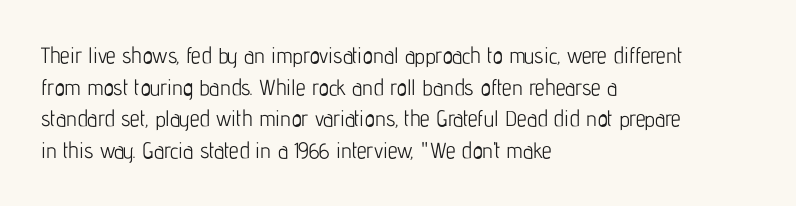
The image shows 22 px text type, upright; set left-aligned, normal line spacing (1.44x), normal letter spacing, not underlined.
